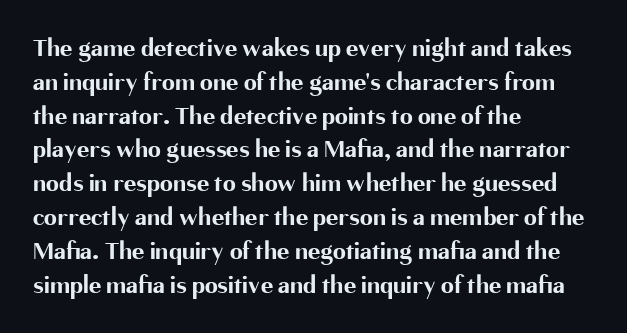
Notice how the stems are strictly vertical — no italics here. The passage shown is emphatically bold. Students, observe: this is what conventionally led text looks like. You could call the tracking neutral — neither tight nor loose. The ragged edge is on the right, which tells us the setting is flush left. Descenders are the only things crossing below the line.
